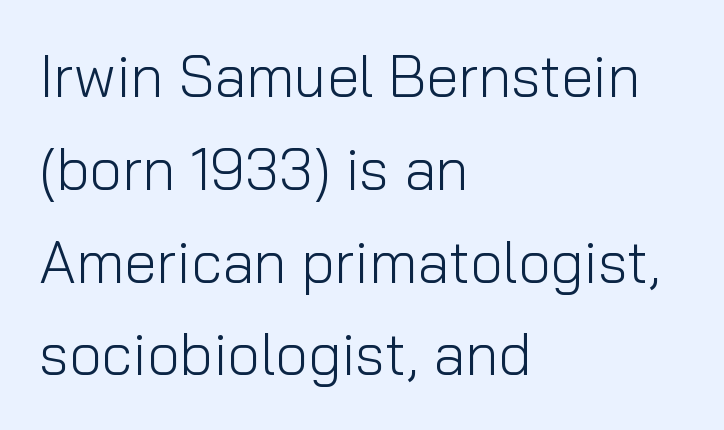
Glance below the letters and you will spot only blank space. The paragraph shown leans on its left margin. Vertically, the passage feels balanced, rows spaced as you'd expect. Think standard paragraph weight, or any step lighter than that. You can tell it's not italic because the verticals are truly vertical. Letterform terminals end flat and unadorned throughout the passage.
